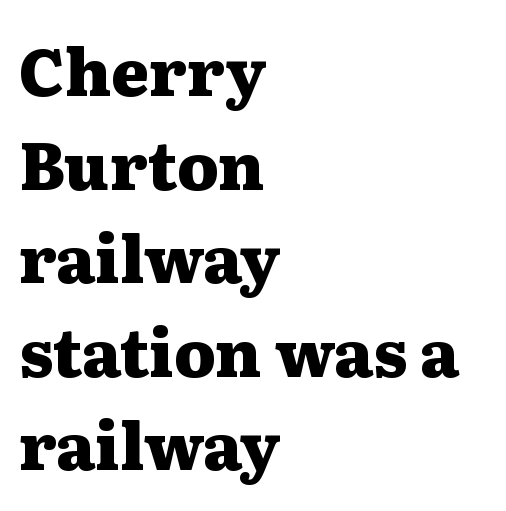
The image shows 65 px heavy, wide serif type, upright; set left-aligned, normal line spacing (1.44x), normal letter spacing, not underlined; medium stroke contrast and a medium x-height.
